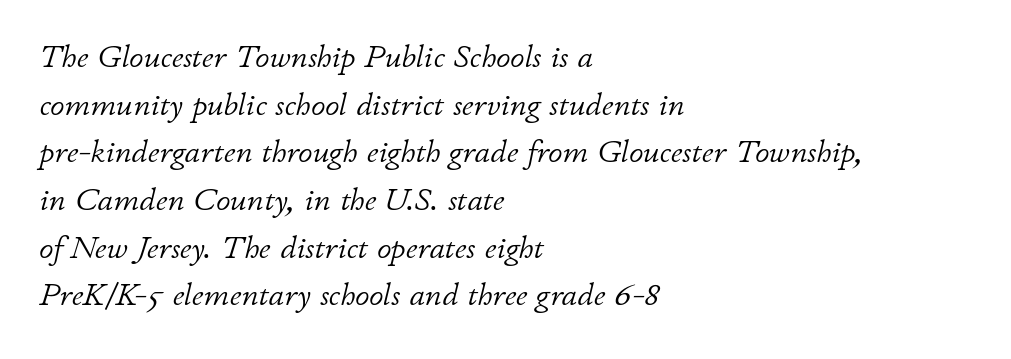
The image shows 32 px light type, italic (leaning right); set left-aligned, normal line spacing (1.49x), normal letter spacing, not underlined; low stroke contrast and a small x-height.
